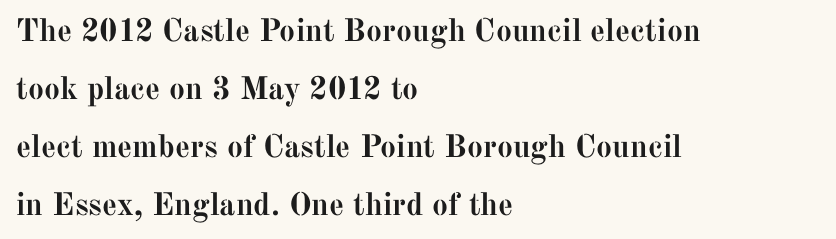
{"serif": "yes", "italic": "no", "bold": "yes", "weight": "semibold", "width": "normal", "stroke_contrast": "medium", "x_height": "medium", "monospaced": "no", "underline": "no", "align": "left", "line_spacing_ratio": 1.81, "letter_spacing": "normal", "letter_spacing_em": 0.0, "glyph_px": 32}
